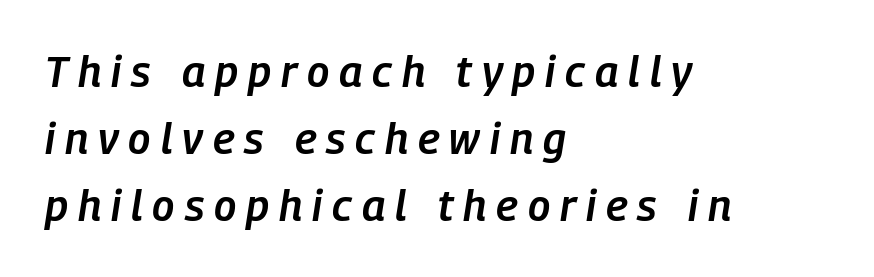
The image shows 43 px semibold, condensed type, italic (leaning right); set left-aligned, normal line spacing (1.56x), unusually wide letter spacing (+0.23 em), not underlined; low stroke contrast and a medium x-height.
